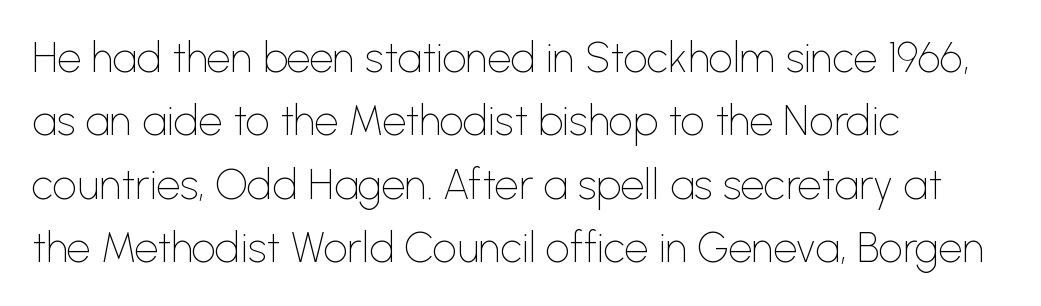
The image shows 42 px thin sans-serif type, upright; set left-aligned, normal line spacing (1.51x), normal letter spacing, not underlined; low stroke contrast and a medium x-height.
